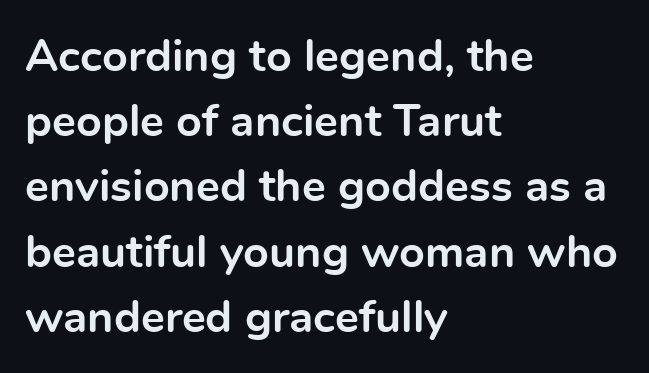
The block of text has a typical density, with ordinary space between rows. Descenders hang freely into open space. Quick note: not italic, upright. Looks like regular typesetting: each glyph gets only the width it needs.
